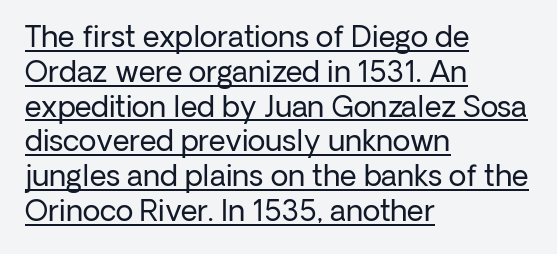
Q: Is the text bold? A: No.
Q: Is the text italic (slanted)? A: No, it is upright.
Q: Is the typeface a serif or a sans-serif typeface? A: Sans-serif.
Q: Is the text underlined? A: Yes.
Q: How is the paragraph aligned? A: Left-aligned.
Q: Is the spacing between letters normal or unusually wide? A: Normal.
Q: Width (condensed, normal, or wide)? A: Normal.
Q: Stroke contrast? A: Low.
Q: x-height? A: Medium.
Q: Monospaced? A: No.
